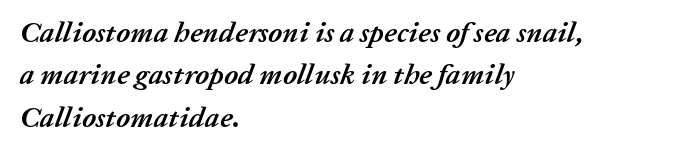
{"italic": "yes", "lean": "right", "slant_degrees": 20, "bold": "yes", "weight": "semibold", "width": "normal", "stroke_contrast": "low", "x_height": "medium", "monospaced": "no", "underline": "no", "align": "left", "line_spacing": "normal", "line_spacing_ratio": 1.46, "letter_spacing": "normal", "letter_spacing_em": 0.0, "glyph_px": 29}
